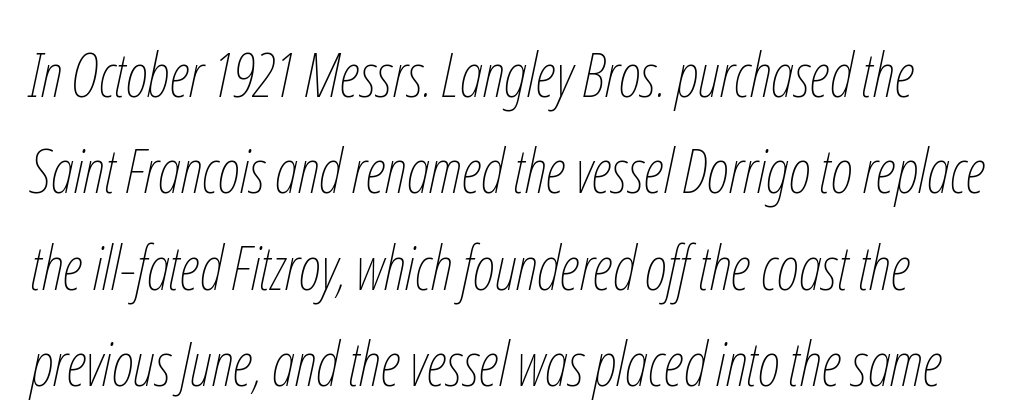
Q: Is the text bold? A: No.
Q: Is the text italic (slanted)? A: Yes, it leans right by about 12 degrees.
Q: Is the text underlined? A: No.
Q: Is the spacing between letters normal or unusually wide? A: Normal.
Q: Is the spacing between lines tight, normal or loose? A: Normal.
Q: Width (condensed, normal, or wide)? A: Condensed.
Q: Stroke contrast? A: Low.
Q: x-height? A: Medium.
Q: Monospaced? A: No.
